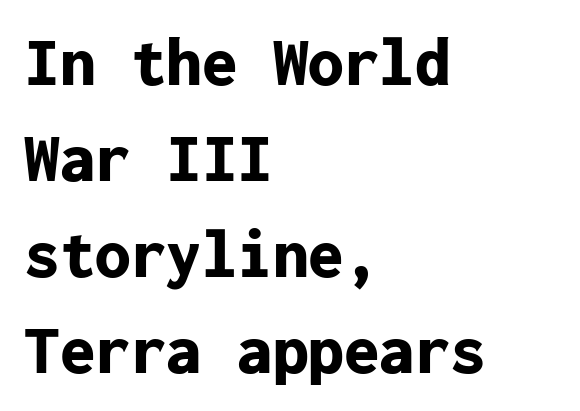
Q: Is the text bold? A: Yes.
Q: Is the text italic (slanted)? A: No, it is upright.
Q: Is the typeface a serif or a sans-serif typeface? A: Sans-serif.
Q: Is the text underlined? A: No.
Q: How is the paragraph aligned? A: Left-aligned.
Q: Is the spacing between letters normal or unusually wide? A: Normal.
Q: Is the spacing between lines tight, normal or loose? A: Normal.
Q: Width (condensed, normal, or wide)? A: Normal.
Q: Stroke contrast? A: Low.
Q: x-height? A: Medium.
Q: Monospaced? A: Yes.
